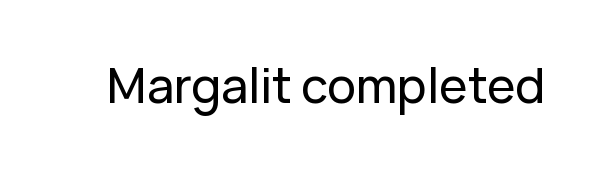
{"serif": "no", "italic": "no", "width": "normal", "stroke_contrast": "low", "x_height": "medium", "monospaced": "no", "underline": "no", "letter_spacing": "normal", "letter_spacing_em": 0.0, "glyph_px": 48}
